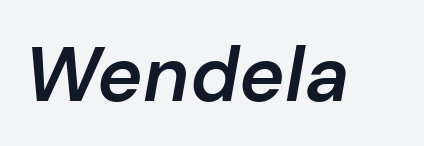
Q: Is the text bold? A: Semi-bold.
Q: Is the text italic (slanted)? A: Yes, it leans right by about 10 degrees.
Q: Is the text underlined? A: No.
Q: Is the spacing between letters normal or unusually wide? A: Normal.
Q: Width (condensed, normal, or wide)? A: Normal.
Q: Stroke contrast? A: Low.
Q: x-height? A: Medium.
Q: Monospaced? A: No.
